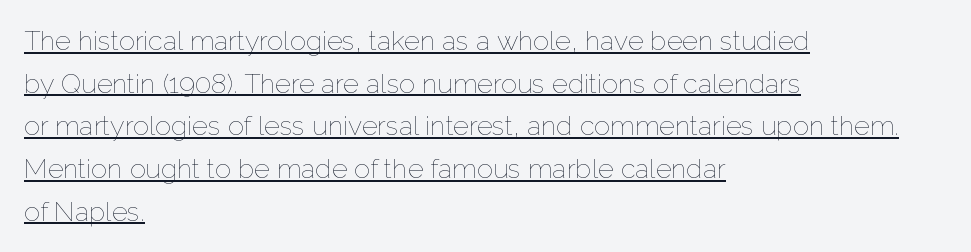
Q: Is the text bold? A: No.
Q: Is the text italic (slanted)? A: No, it is upright.
Q: Is the text underlined? A: Yes.
Q: How is the paragraph aligned? A: Left-aligned.
Q: Is the spacing between letters normal or unusually wide? A: Normal.
Q: Is the spacing between lines tight, normal or loose? A: Normal.
